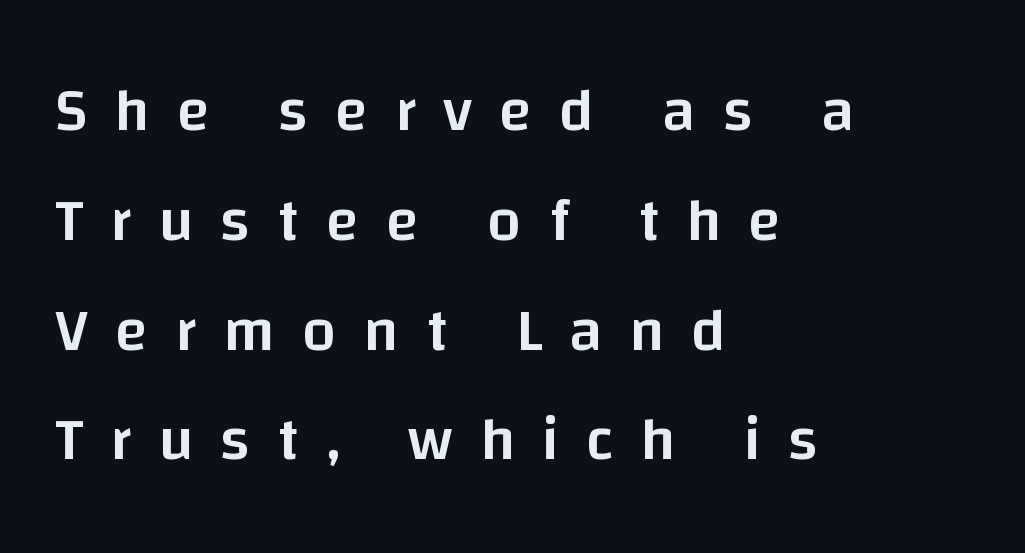
{"serif": "no", "italic": "no", "bold": "semi", "weight": "semibold", "width": "normal", "stroke_contrast": "low", "x_height": "large", "monospaced": "no", "underline": "no", "align": "left", "line_spacing_ratio": 1.8, "letter_spacing": "wide", "letter_spacing_em": 0.44, "glyph_px": 61}
